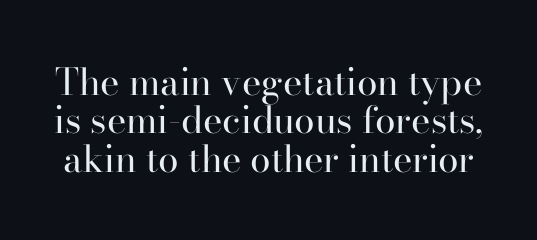
Q: Is the text bold? A: No.
Q: Is the text italic (slanted)? A: No, it is upright.
Q: Is the typeface a serif or a sans-serif typeface? A: Serif.
Q: Is the text underlined? A: No.
Q: Is the spacing between letters normal or unusually wide? A: Normal.
Q: Is the spacing between lines tight, normal or loose? A: Tight.
Q: Width (condensed, normal, or wide)? A: Normal.
Q: Stroke contrast? A: High.
Q: x-height? A: Small.
Q: Monospaced? A: No.
